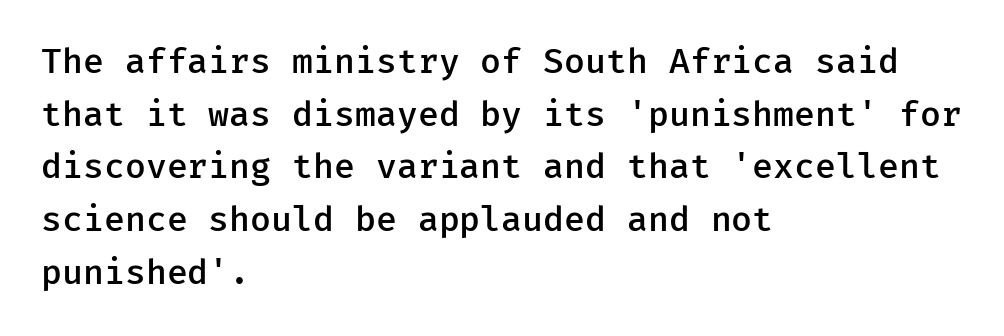
The image shows 34 px semibold sans-serif type, upright; set left-aligned, normal line spacing (1.55x), normal letter spacing, not underlined; low stroke contrast and a medium x-height.
